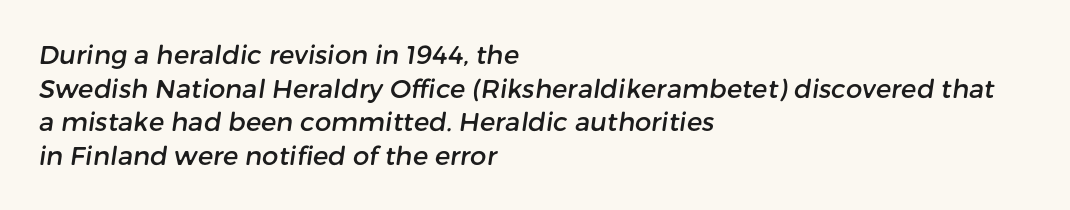
The image shows 26 px text type; set left-aligned, normal line spacing (1.29x), normal letter spacing, not underlined.
